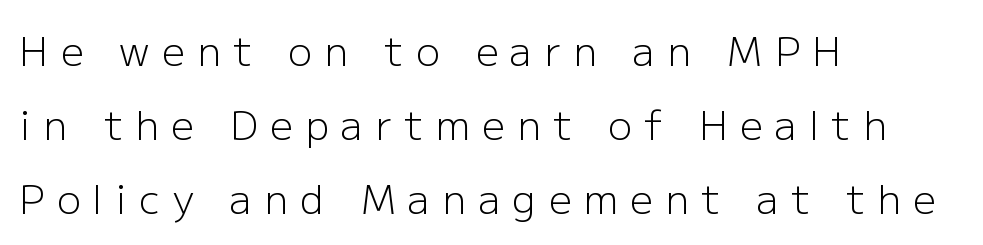
{"serif": "no", "italic": "no", "bold": "no", "weight": "light", "width": "normal", "stroke_contrast": "low", "x_height": "medium", "monospaced": "no", "underline": "no", "align": "left", "line_spacing_ratio": 1.85, "letter_spacing": "wide", "letter_spacing_em": 0.31, "glyph_px": 40}
